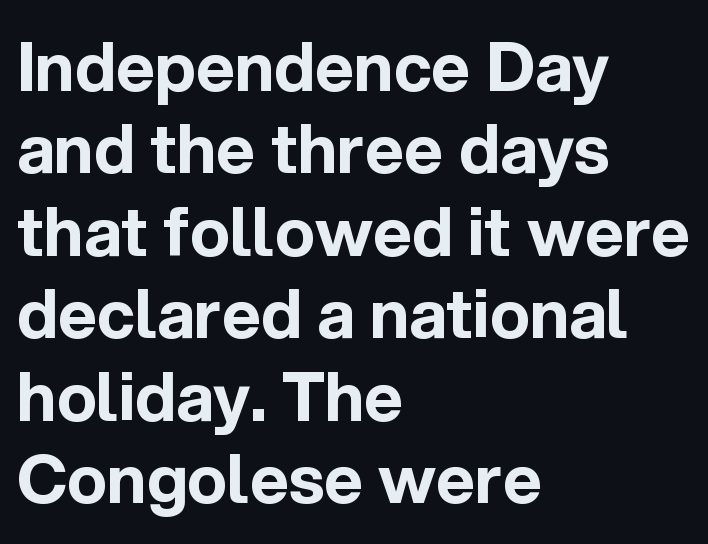
The image shows 67 px bold sans-serif type, upright; set left-aligned, line spacing 1.23x, normal letter spacing, not underlined; a medium x-height.
